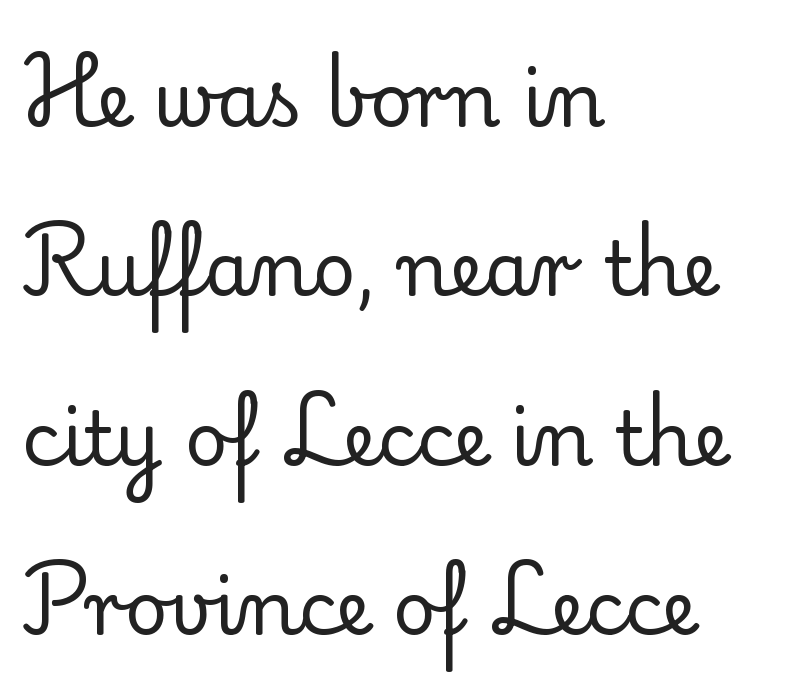
Each new line begins a long way beneath the previous one. Underline: absent. The lines in this sample share a left origin and differ only in where they stop. The face used here is proportionally spaced, like ordinary book or web type. No extra ink here — the face is not bold.
